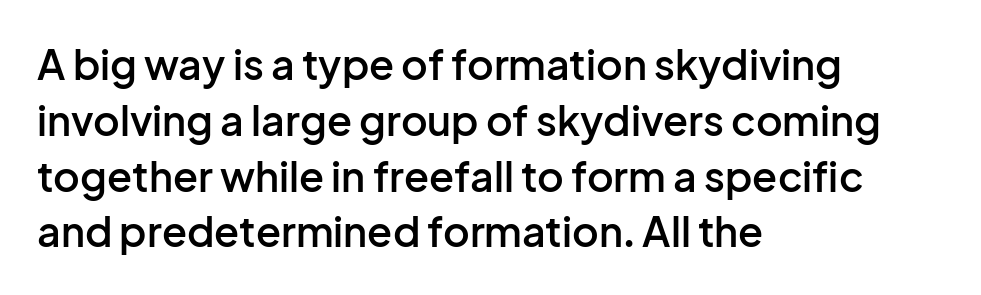
Q: Is the text bold? A: Semi-bold.
Q: Is the text italic (slanted)? A: No, it is upright.
Q: Is the typeface a serif or a sans-serif typeface? A: Sans-serif.
Q: Is the text underlined? A: No.
Q: How is the paragraph aligned? A: Left-aligned.
Q: Is the spacing between letters normal or unusually wide? A: Normal.
Q: Is the spacing between lines tight, normal or loose? A: Normal.
Q: Width (condensed, normal, or wide)? A: Normal.
Q: Stroke contrast? A: Low.
Q: x-height? A: Medium.
Q: Monospaced? A: No.
